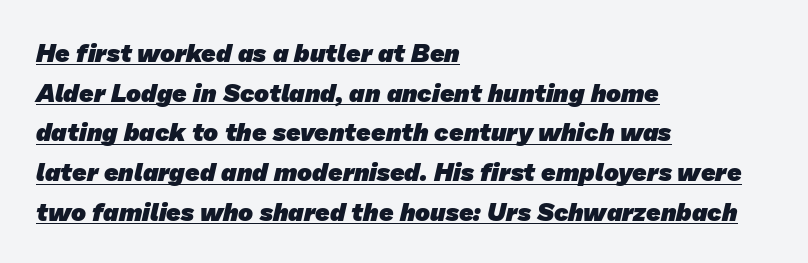
The image shows 25 px bold type; set left-aligned, normal line spacing (1.59x), normal letter spacing, underlined.
